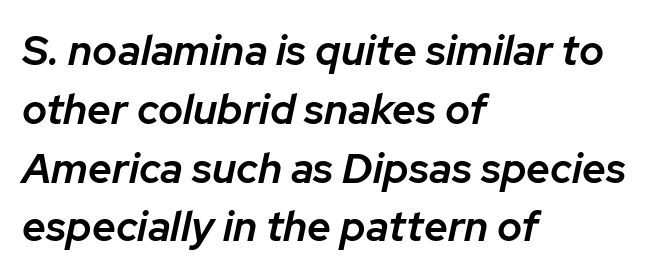
In terms of posture, this sample is oblique. Do the characters align in a grid? No, the font is proportional. Compared with a centered layout, this one pins lines to the left instead. These lines sit exactly where default settings would place them.
